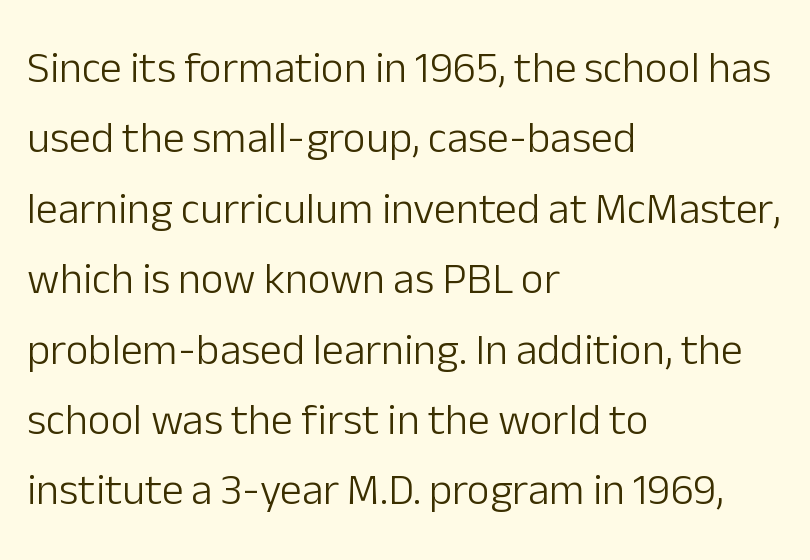
Bare-footed words on every line. Caption: face not bold, strokes unweighted. Serif or sans? Sans — the stroke terminals are bare. The rows are spaced the way most documents space them. The letters advance in unequal steps, a hallmark of proportional type.
